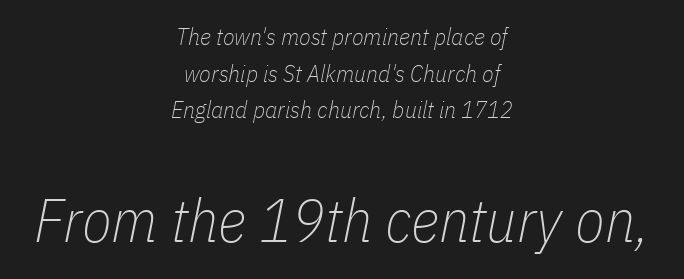
The image shows 61 px thin, condensed type, italic (leaning right); set centered, normal line spacing (1.53x), normal letter spacing, not underlined; the second (bottom) block is 2.54x larger; low stroke contrast and a medium x-height.
